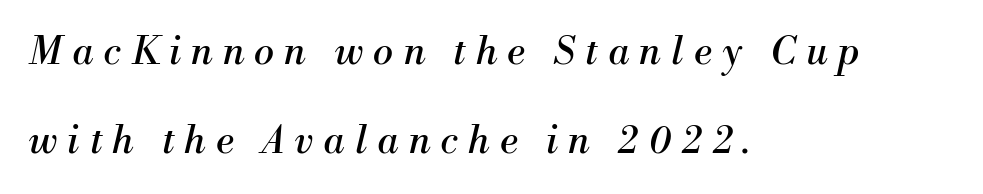
Each letter's strokes conclude with small projecting serifs. This is not heavy type; no bold has been used. The block of text is sparse from top to bottom, with ample space between rows. In terms of letterspacing, this is a distinctly airy, spread setting. Is the block centered? No — it sits flush against the left margin.
